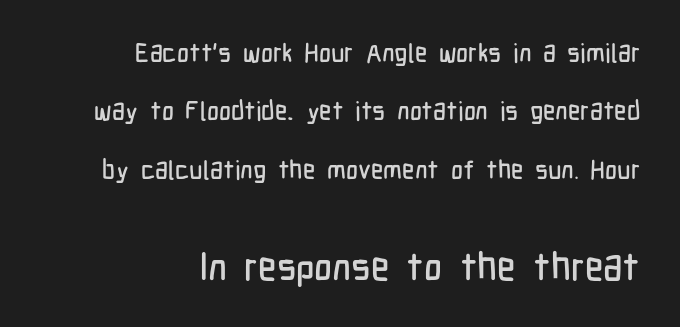
{"serif": "no", "italic": "no", "width": "condensed", "stroke_contrast": "low", "x_height": "medium", "monospaced": "no", "underline": "no", "align": "right", "line_spacing": "loose", "line_spacing_ratio": 2.25, "letter_spacing": "normal", "letter_spacing_em": 0.0, "larger_block": "second", "size_ratio": 1.5, "glyph_px": 39}
